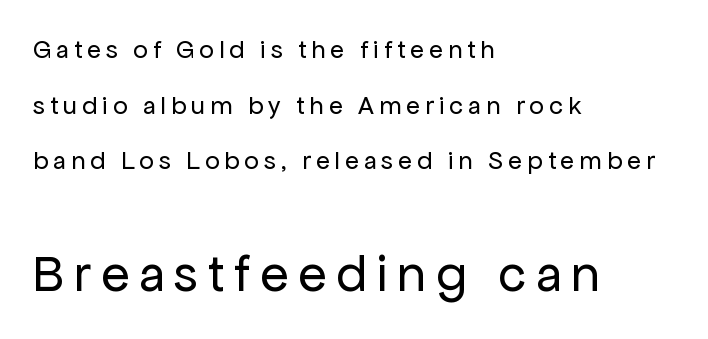
The image shows 52 px regular-weight sans-serif type, upright; set left-aligned, loose line spacing (2.14x), not underlined; the second (bottom) block is 2.0x larger; low stroke contrast and a medium x-height.
